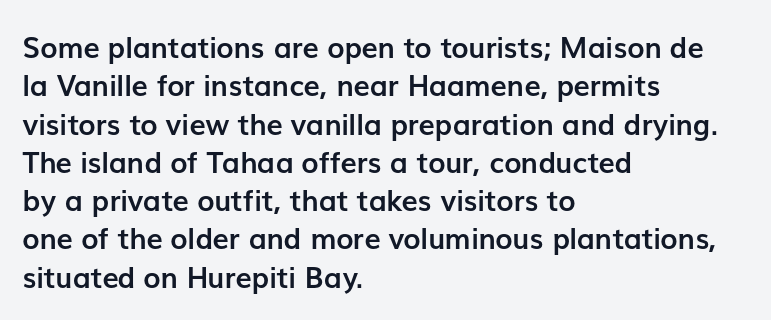
{"serif": "no", "italic": "no", "bold": "yes", "weight": "semibold", "width": "normal", "stroke_contrast": "low", "x_height": "medium", "monospaced": "no", "underline": "no", "align": "left", "line_spacing": "normal", "line_spacing_ratio": 1.32, "letter_spacing": "normal", "letter_spacing_em": 0.0, "glyph_px": 29}
